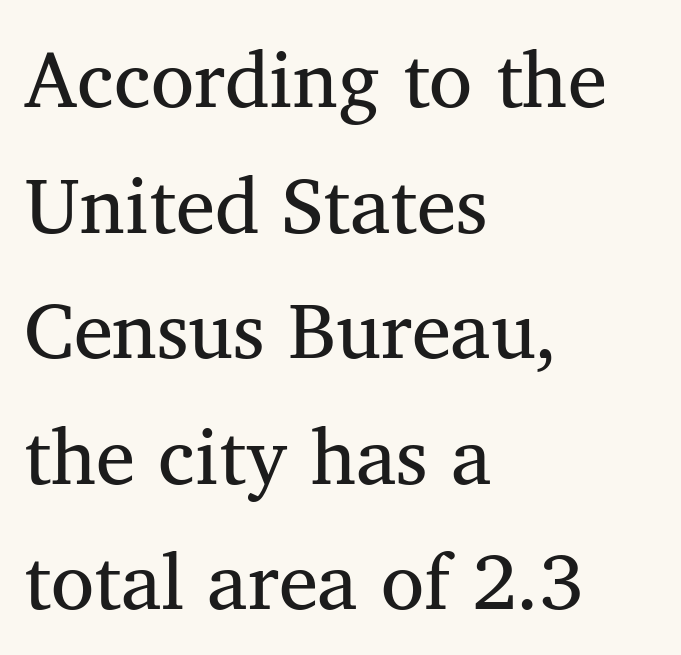
{"serif": "yes", "italic": "no", "bold": "no", "weight": "regular", "width": "normal", "stroke_contrast": "medium", "x_height": "medium", "monospaced": "no", "underline": "no", "align": "left", "line_spacing": "normal", "line_spacing_ratio": 1.59, "letter_spacing": "normal", "letter_spacing_em": 0.0, "glyph_px": 79}
